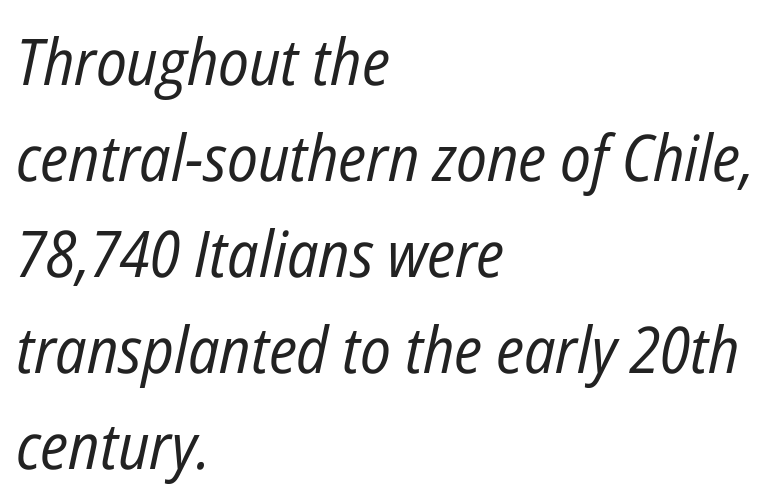
Q: Is the text bold? A: No.
Q: Is the text italic (slanted)? A: Yes, it leans right by about 12 degrees.
Q: Is the text underlined? A: No.
Q: How is the paragraph aligned? A: Left-aligned.
Q: Is the spacing between letters normal or unusually wide? A: Normal.
Q: Is the spacing between lines tight, normal or loose? A: Normal.
Q: Width (condensed, normal, or wide)? A: Condensed.
Q: Stroke contrast? A: Low.
Q: x-height? A: Medium.
Q: Monospaced? A: No.
